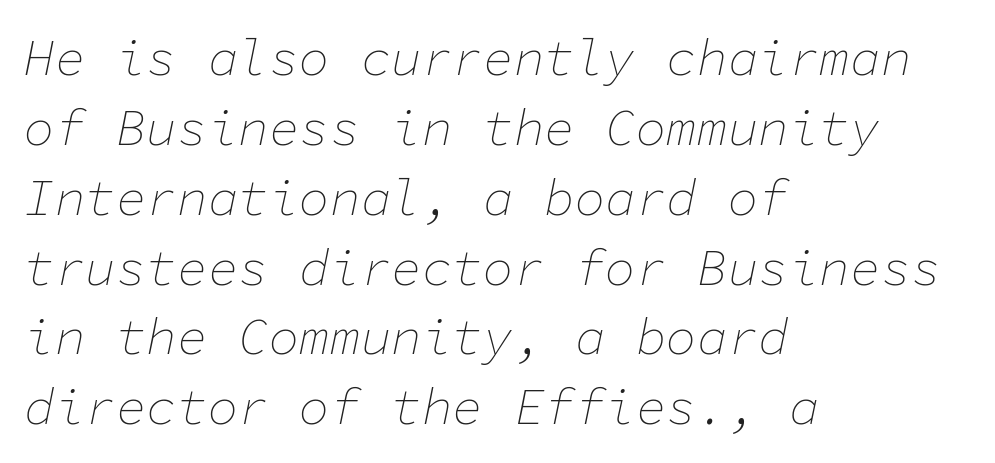
Q: Is the text bold? A: No.
Q: Is the text italic (slanted)? A: Yes, it leans right by about 11 degrees.
Q: Is the text underlined? A: No.
Q: How is the paragraph aligned? A: Left-aligned.
Q: Is the spacing between letters normal or unusually wide? A: Normal.
Q: Is the spacing between lines tight, normal or loose? A: Normal.
Q: Width (condensed, normal, or wide)? A: Normal.
Q: Stroke contrast? A: Low.
Q: x-height? A: Medium.
Q: Monospaced? A: Yes.
